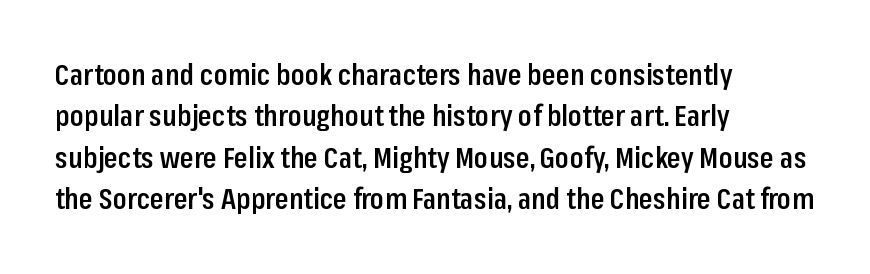
Q: Is the text bold? A: Semi-bold.
Q: Is the text italic (slanted)? A: No, it is upright.
Q: Is the typeface a serif or a sans-serif typeface? A: Sans-serif.
Q: Is the text underlined? A: No.
Q: How is the paragraph aligned? A: Left-aligned.
Q: Is the spacing between letters normal or unusually wide? A: Normal.
Q: Is the spacing between lines tight, normal or loose? A: Normal.
Q: Width (condensed, normal, or wide)? A: Condensed.
Q: Stroke contrast? A: Low.
Q: x-height? A: Medium.
Q: Monospaced? A: No.
